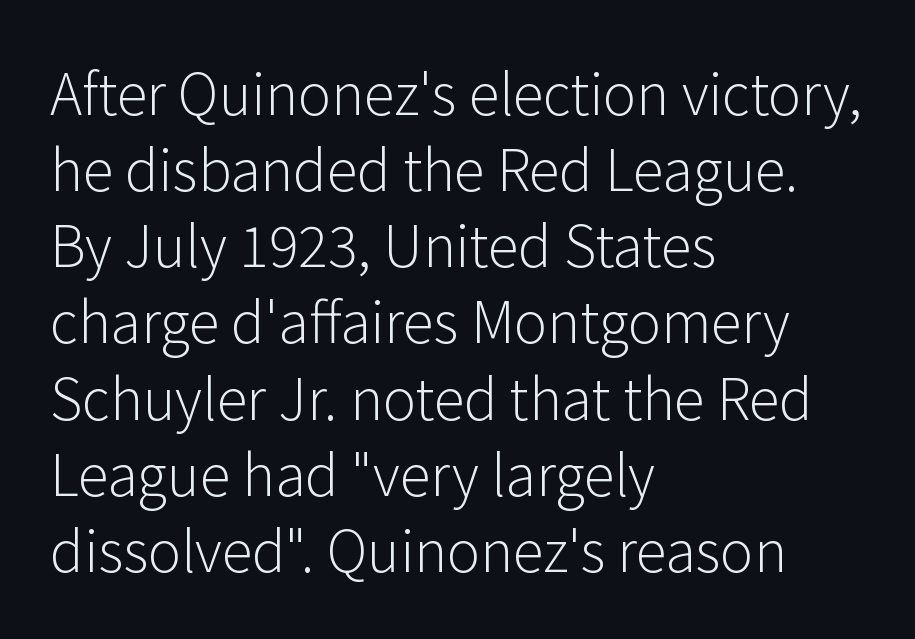
Q: Is the text bold? A: No.
Q: Is the text italic (slanted)? A: No, it is upright.
Q: Is the typeface a serif or a sans-serif typeface? A: Sans-serif.
Q: Is the text underlined? A: No.
Q: How is the paragraph aligned? A: Left-aligned.
Q: Is the spacing between letters normal or unusually wide? A: Normal.
Q: Is the spacing between lines tight, normal or loose? A: Normal.
Q: Width (condensed, normal, or wide)? A: Normal.
Q: Stroke contrast? A: Low.
Q: x-height? A: Medium.
Q: Monospaced? A: No.
